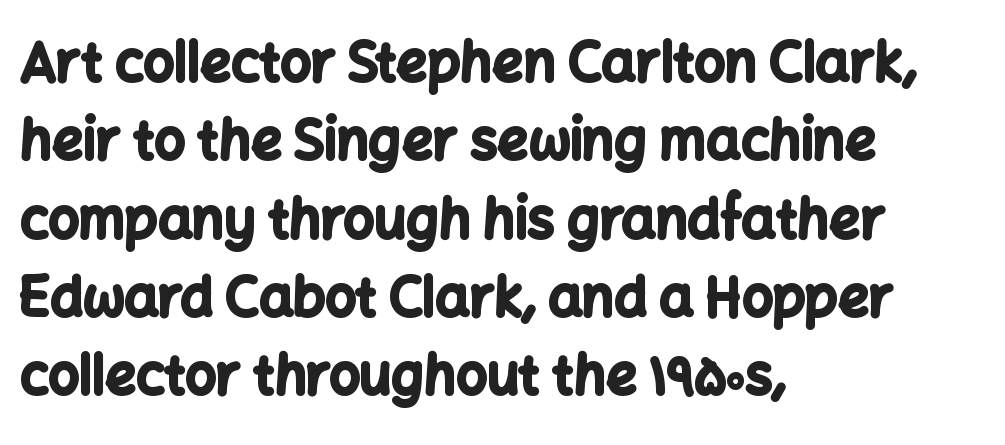
The image shows 54 px bold sans-serif type, upright; set left-aligned, normal line spacing (1.45x), normal letter spacing, not underlined; low stroke contrast and a medium x-height.
